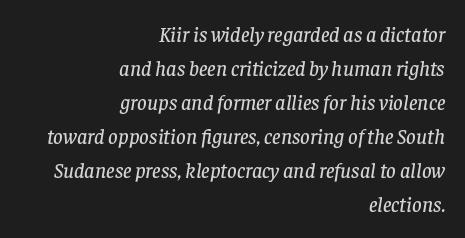
{"italic": "yes", "lean": "right", "slant_degrees": 8, "underline": "no", "align": "right", "line_spacing": "normal", "line_spacing_ratio": 1.62, "letter_spacing": "normal", "letter_spacing_em": 0.0, "glyph_px": 21}
